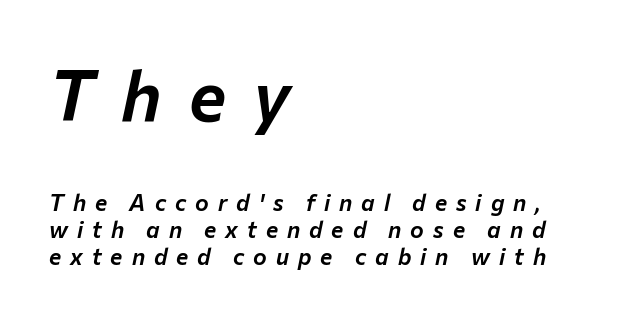
Rule under the text: the space is simply empty. Look at the tracking — it's clearly loosened, letters drifting apart. In terms of posture, this sample is oblique. Looks like regular typesetting: each glyph gets only the width it needs. Of the two passages, the one on top uses the larger point size.
